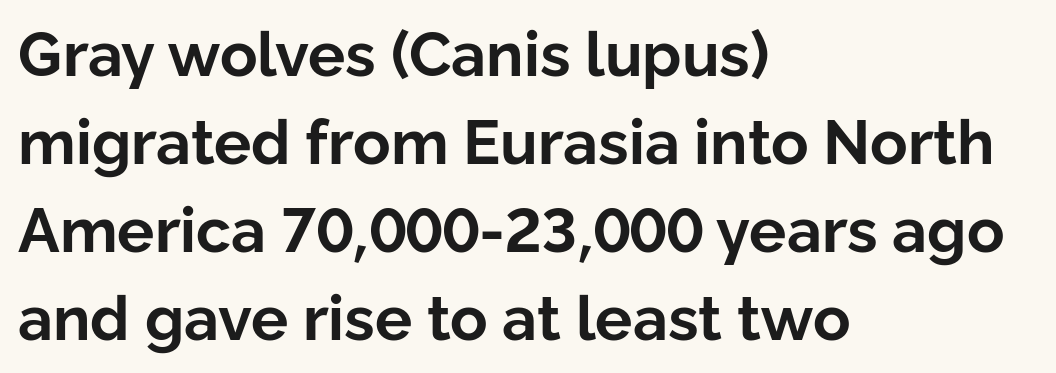
The image shows 62 px bold sans-serif type, upright; set left-aligned, normal line spacing (1.42x), normal letter spacing, not underlined; low stroke contrast and a medium x-height.
